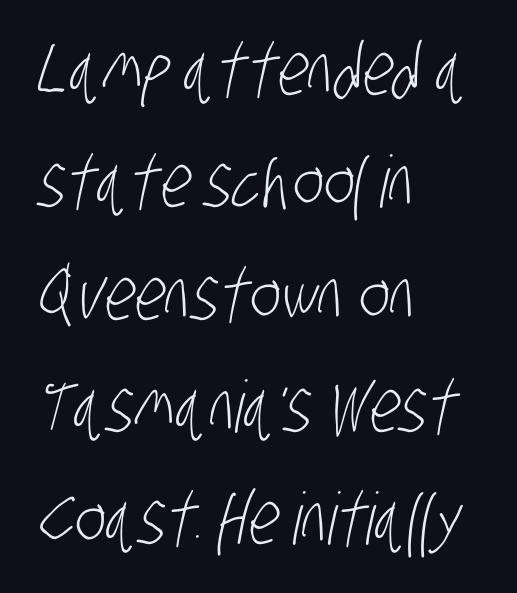
The image shows 72 px light, condensed sans-serif type; set left-aligned, normal line spacing (1.56x), normal letter spacing, not underlined; low stroke contrast and a large x-height.
